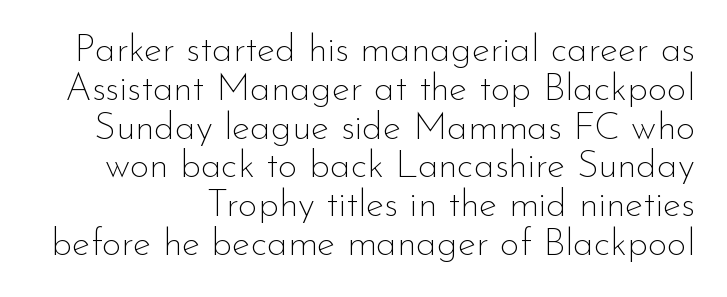
{"serif": "no", "italic": "no", "bold": "no", "weight": "thin", "width": "normal", "stroke_contrast": "low", "x_height": "small", "monospaced": "no", "underline": "no", "line_spacing": "tight", "line_spacing_ratio": 1.02, "letter_spacing": "normal", "letter_spacing_em": 0.0, "glyph_px": 38}
